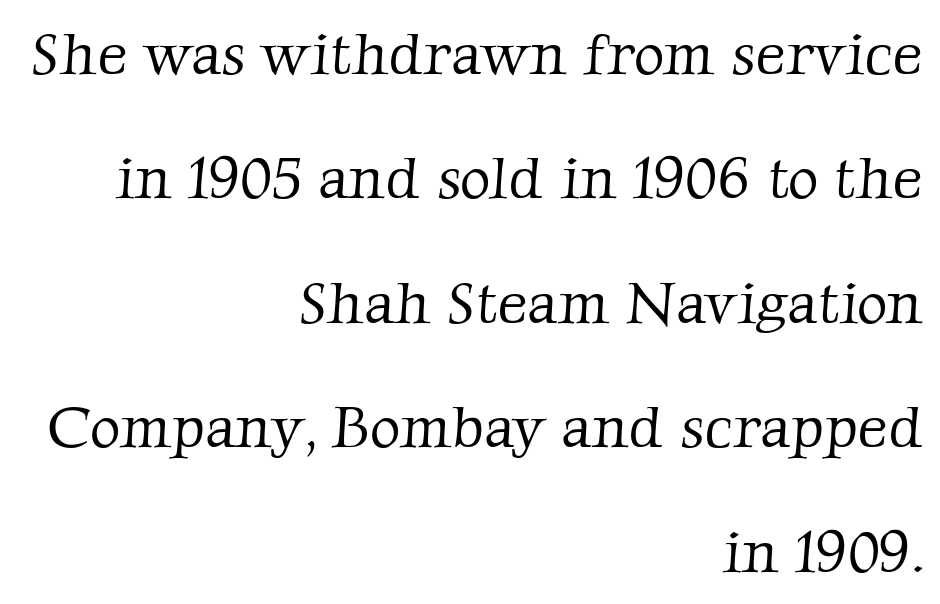
Ink coverage per letter is moderate at most. Think of a printed novel: that variable character pitch is what you see here. Baseline-to-baseline distance is far greater than the letter height. The passage is arranged like a letterhead date or caption credit — flush right. The gaps between neighbouring characters are ordinary and unremarkable. No word sits above an underline.
